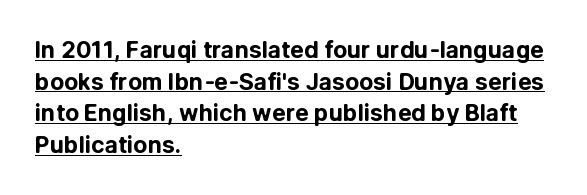
{"italic": "no", "bold": "yes", "underline": "yes", "align": "left", "line_spacing": "normal", "line_spacing_ratio": 1.38, "letter_spacing": "normal", "letter_spacing_em": 0.0, "glyph_px": 23}
